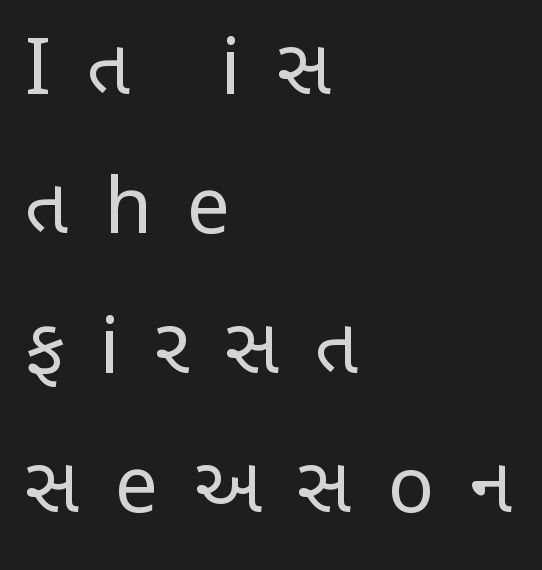
{"serif": "no", "italic": "no", "bold": "no", "weight": "regular", "width": "condensed", "stroke_contrast": "low", "x_height": "large", "monospaced": "no", "underline": "no", "align": "left", "line_spacing_ratio": 1.81, "letter_spacing": "wide", "letter_spacing_em": 0.46, "glyph_px": 77}
